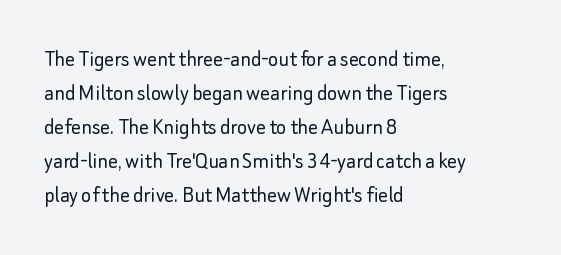
The image shows 24 px text type, upright; set left-aligned, normal line spacing (1.42x), normal letter spacing, not underlined.
